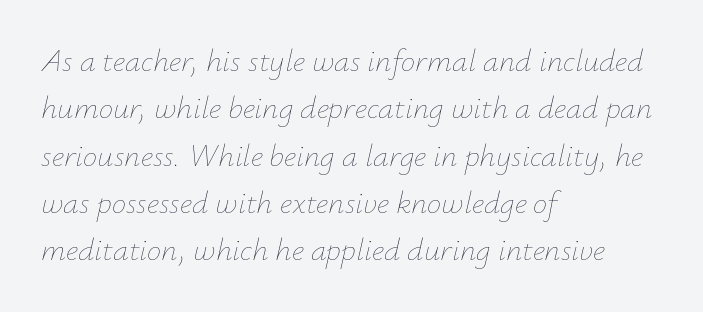
Notice how the stems are inclined rather than vertical — that's the hallmark of italics. Layout note: lines flush left. Here the designer chose a conventional face with non-uniform glyph widths. Bold? No — there's no thickening of the strokes.
